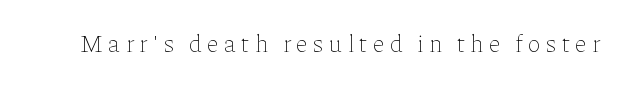
Letters rest on an invisible, unmarked baseline. Think standard paragraph weight, or any step lighter than that. Does the lettering tilt? It doesn't — this is upright. Words appear elongated and porous because spacing is wide.
